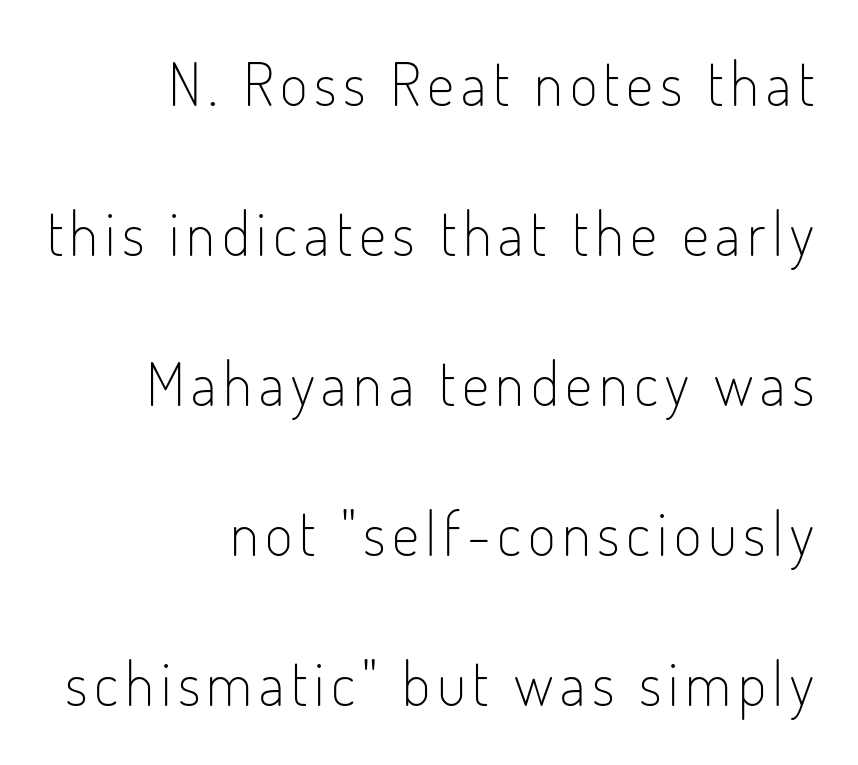
The image shows 60 px light, condensed sans-serif type, upright; set right-aligned, loose line spacing (2.5x), not underlined; low stroke contrast and a small x-height.
